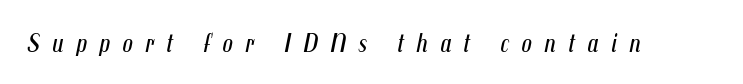
Q: Is the text bold? A: No.
Q: Is the text italic (slanted)? A: Yes, it leans right by about 12 degrees.
Q: Is the text underlined? A: No.
Q: Is the spacing between letters normal or unusually wide? A: Unusually wide.
